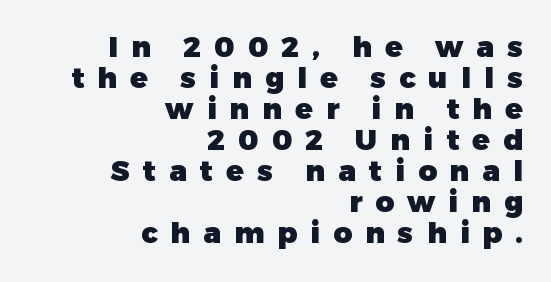
Q: Is the text bold? A: Yes.
Q: Is the text italic (slanted)? A: No, it is upright.
Q: Is the typeface a serif or a sans-serif typeface? A: Sans-serif.
Q: Is the text underlined? A: No.
Q: How is the paragraph aligned? A: Right-aligned.
Q: Is the spacing between letters normal or unusually wide? A: Unusually wide.
Q: Is the spacing between lines tight, normal or loose? A: Tight.
Q: Width (condensed, normal, or wide)? A: Normal.
Q: Stroke contrast? A: Low.
Q: x-height? A: Medium.
Q: Monospaced? A: No.
